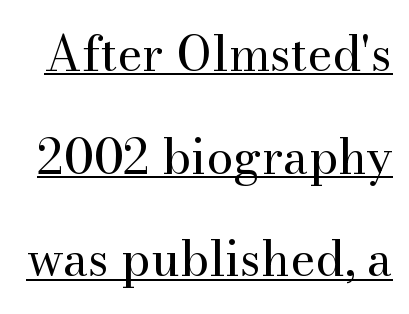
Q: Is the text bold? A: No.
Q: Is the text italic (slanted)? A: No, it is upright.
Q: Is the typeface a serif or a sans-serif typeface? A: Serif.
Q: Is the text underlined? A: Yes.
Q: Is the spacing between letters normal or unusually wide? A: Normal.
Q: Is the spacing between lines tight, normal or loose? A: Loose.
Q: Width (condensed, normal, or wide)? A: Normal.
Q: Stroke contrast? A: Medium.
Q: x-height? A: Small.
Q: Monospaced? A: No.
